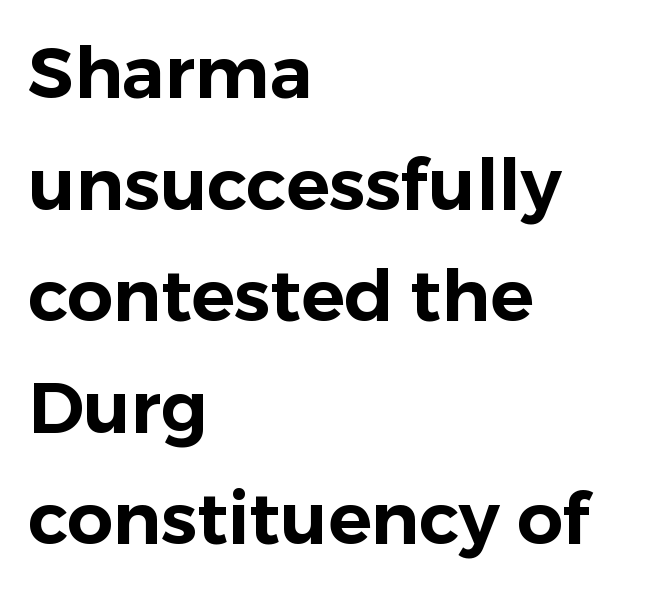
Q: Is the text italic (slanted)? A: No, it is upright.
Q: Is the typeface a serif or a sans-serif typeface? A: Sans-serif.
Q: Is the text underlined? A: No.
Q: How is the paragraph aligned? A: Left-aligned.
Q: Is the spacing between letters normal or unusually wide? A: Normal.
Q: Is the spacing between lines tight, normal or loose? A: Normal.
Q: Width (condensed, normal, or wide)? A: Normal.
Q: Stroke contrast? A: Low.
Q: x-height? A: Medium.
Q: Monospaced? A: No.
